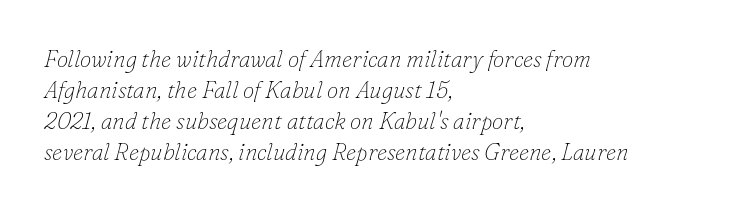
The image shows 23 px text type, italic (leaning right); set left-aligned, normal line spacing (1.35x), normal letter spacing, not underlined.
